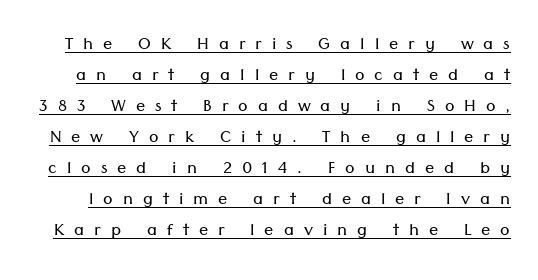
The image shows 23 px text type, upright; set normal line spacing (1.35x), unusually wide letter spacing (+0.43 em), underlined.
